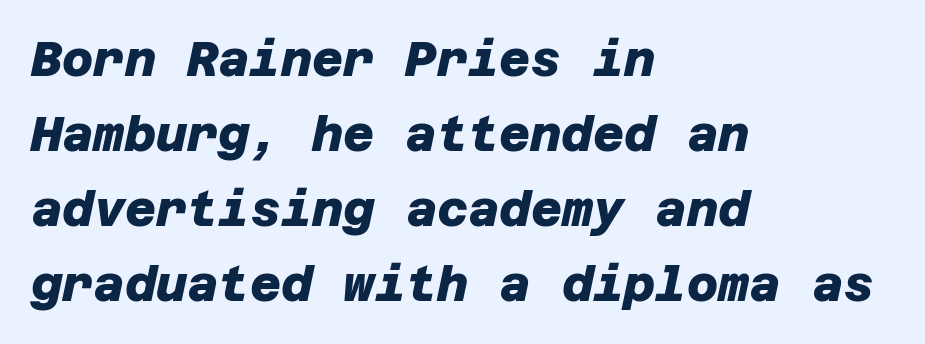
The rendering anchors every line to the left-hand side. Each word holds together tightly as a unit, with standard inter-letter gaps. The space between consecutive lines is moderate. Heavy, bold letterforms. Each letter's strokes conclude bluntly, with no projecting serifs.
